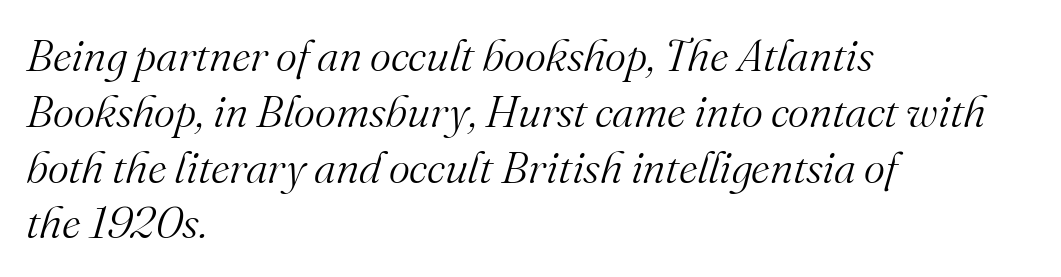
Q: Is the text bold? A: No.
Q: Is the text italic (slanted)? A: Yes, it leans right by about 16 degrees.
Q: Is the typeface a serif or a sans-serif typeface? A: Serif.
Q: Is the text underlined? A: No.
Q: How is the paragraph aligned? A: Left-aligned.
Q: Is the spacing between letters normal or unusually wide? A: Normal.
Q: Width (condensed, normal, or wide)? A: Normal.
Q: Stroke contrast? A: Medium.
Q: x-height? A: Small.
Q: Monospaced? A: No.
